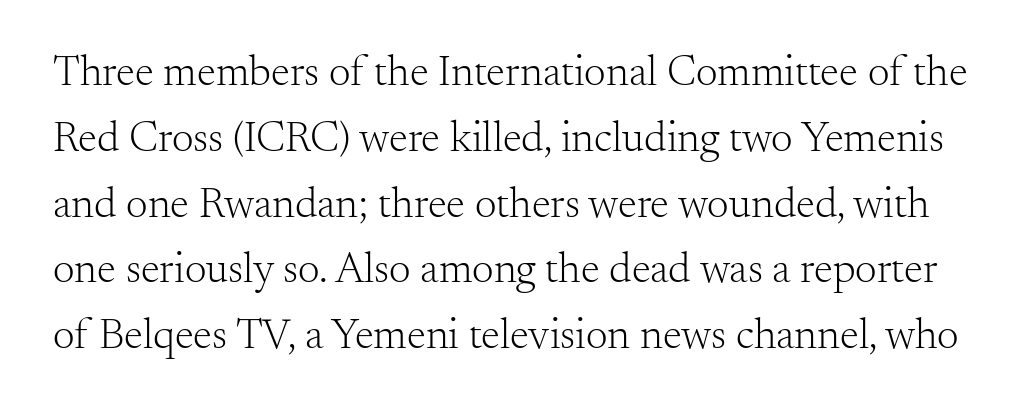
{"serif": "yes", "italic": "no", "bold": "no", "weight": "light", "width": "normal", "stroke_contrast": "medium", "x_height": "small", "monospaced": "no", "underline": "no", "line_spacing": "normal", "line_spacing_ratio": 1.53, "letter_spacing": "normal", "letter_spacing_em": 0.0, "glyph_px": 43}
